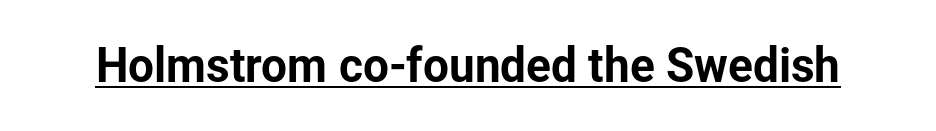
The image shows 46 px sans-serif type, upright; set normal letter spacing, underlined; low stroke contrast and a medium x-height.
